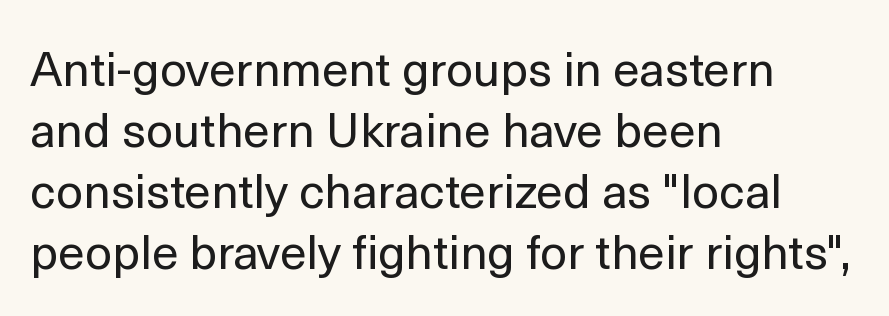
Q: Is the text bold? A: No.
Q: Is the text italic (slanted)? A: No, it is upright.
Q: Is the typeface a serif or a sans-serif typeface? A: Sans-serif.
Q: Is the text underlined? A: No.
Q: How is the paragraph aligned? A: Left-aligned.
Q: Is the spacing between letters normal or unusually wide? A: Normal.
Q: Is the spacing between lines tight, normal or loose? A: Normal.
Q: Width (condensed, normal, or wide)? A: Normal.
Q: x-height? A: Medium.
Q: Monospaced? A: No.
